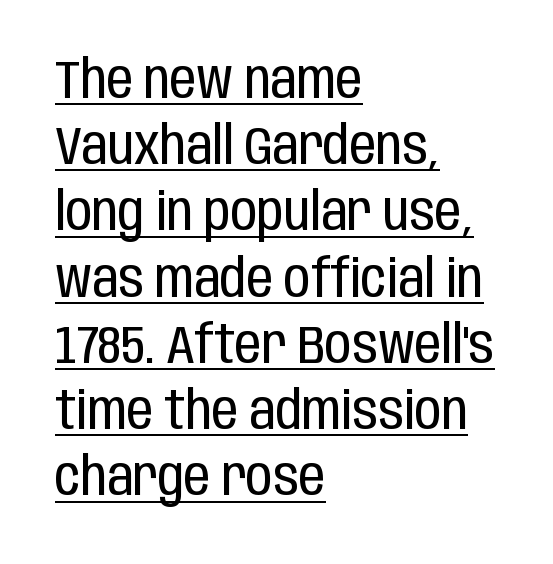
The image shows 53 px regular-weight, condensed sans-serif type, upright; set left-aligned, normal line spacing (1.25x), normal letter spacing, underlined; low stroke contrast and a large x-height.
